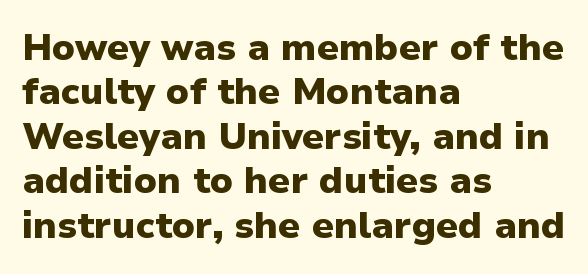
Q: Is the text bold? A: Yes.
Q: Is the text italic (slanted)? A: No, it is upright.
Q: Is the typeface a serif or a sans-serif typeface? A: Sans-serif.
Q: Is the text underlined? A: No.
Q: How is the paragraph aligned? A: Left-aligned.
Q: Is the spacing between letters normal or unusually wide? A: Normal.
Q: Width (condensed, normal, or wide)? A: Normal.
Q: Stroke contrast? A: Low.
Q: x-height? A: Medium.
Q: Monospaced? A: No.
